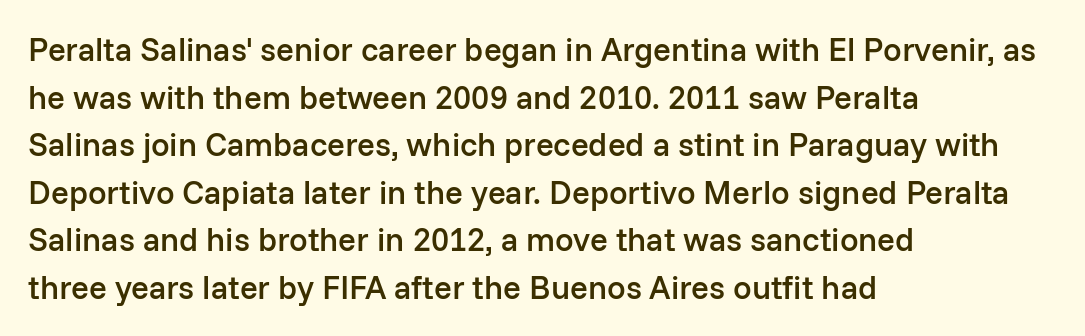
Q: Is the text bold? A: Semi-bold.
Q: Is the text italic (slanted)? A: No, it is upright.
Q: Is the typeface a serif or a sans-serif typeface? A: Sans-serif.
Q: Is the text underlined? A: No.
Q: How is the paragraph aligned? A: Left-aligned.
Q: Is the spacing between letters normal or unusually wide? A: Normal.
Q: Is the spacing between lines tight, normal or loose? A: Normal.
Q: Width (condensed, normal, or wide)? A: Normal.
Q: Stroke contrast? A: Low.
Q: x-height? A: Medium.
Q: Monospaced? A: No.
